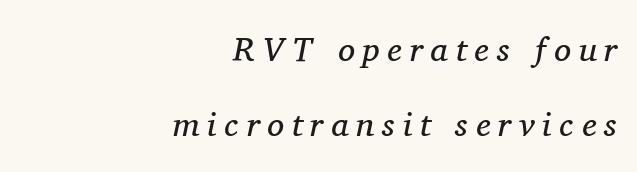
Q: Is the text bold? A: No.
Q: Is the text italic (slanted)? A: Yes, it leans right by about 11 degrees.
Q: Is the typeface a serif or a sans-serif typeface? A: Serif.
Q: Is the text underlined? A: No.
Q: How is the paragraph aligned? A: Right-aligned.
Q: Is the spacing between letters normal or unusually wide? A: Unusually wide.
Q: Is the spacing between lines tight, normal or loose? A: Loose.
Q: Width (condensed, normal, or wide)? A: Normal.
Q: Stroke contrast? A: Medium.
Q: x-height? A: Medium.
Q: Monospaced? A: No.
